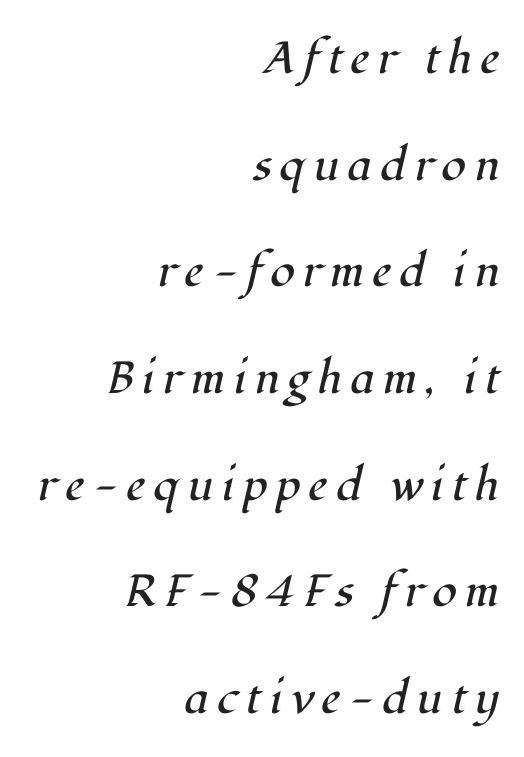
Summary of vertical rhythm: relaxed, with wide interline spacing. Does the type have serifs? Yes, each stem ends in a small foot. Here the designer chose a conventional face with non-uniform glyph widths. If you drew a line through each stem, it would be angled. In CSS terms this would be text-align: right. Bold? No — there's no thickening of the strokes.
